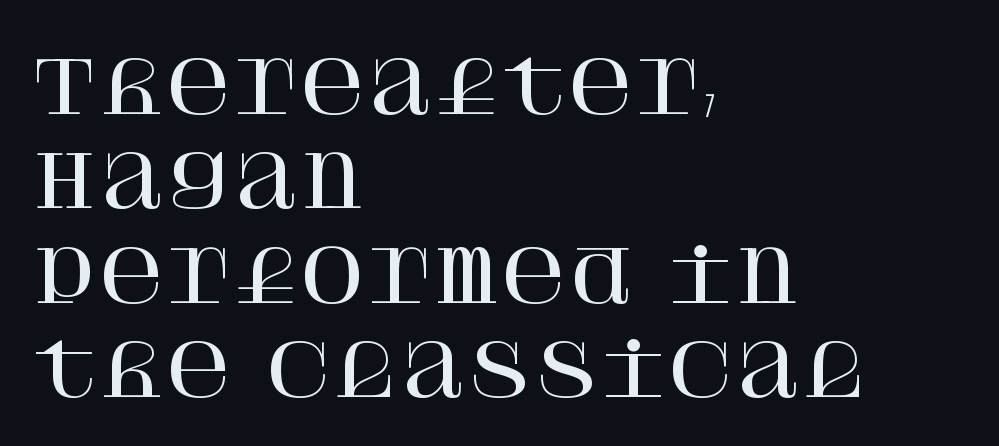
Q: Is the text italic (slanted)? A: No, it is upright.
Q: Is the typeface a serif or a sans-serif typeface? A: Serif.
Q: Is the text underlined? A: No.
Q: How is the paragraph aligned? A: Left-aligned.
Q: Is the spacing between letters normal or unusually wide? A: Normal.
Q: Is the spacing between lines tight, normal or loose? A: Normal.
Q: Width (condensed, normal, or wide)? A: Normal.
Q: Stroke contrast? A: High.
Q: x-height? A: Large.
